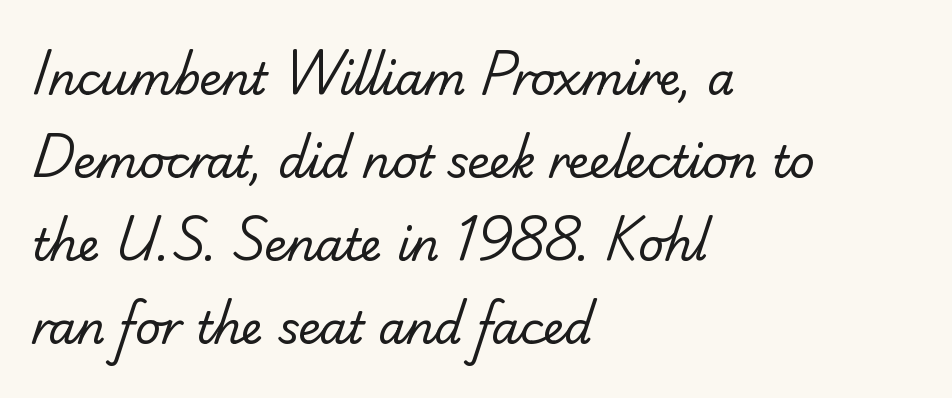
{"serif": "no", "bold": "no", "weight": "regular", "width": "normal", "stroke_contrast": "low", "x_height": "small", "monospaced": "no", "underline": "no", "align": "left", "line_spacing_ratio": 1.89, "letter_spacing": "normal", "letter_spacing_em": 0.0, "glyph_px": 44}
